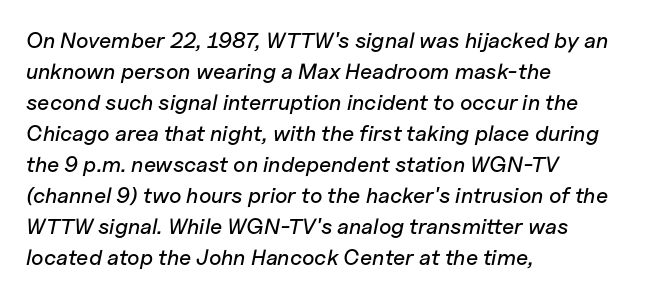
The image shows 22 px text type, italic (leaning right); set left-aligned, normal line spacing (1.41x), normal letter spacing, not underlined.
